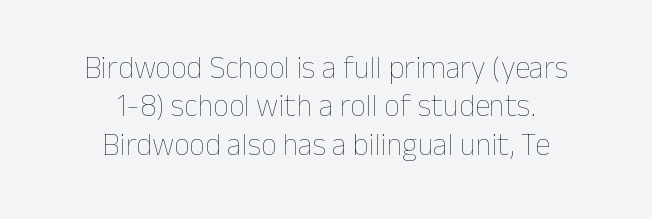
{"italic": "no", "bold": "no", "weight": "thin", "width": "normal", "stroke_contrast": "low", "x_height": "medium", "monospaced": "no", "underline": "no", "align": "center", "line_spacing_ratio": 1.24, "letter_spacing": "normal", "letter_spacing_em": 0.0, "glyph_px": 31}
